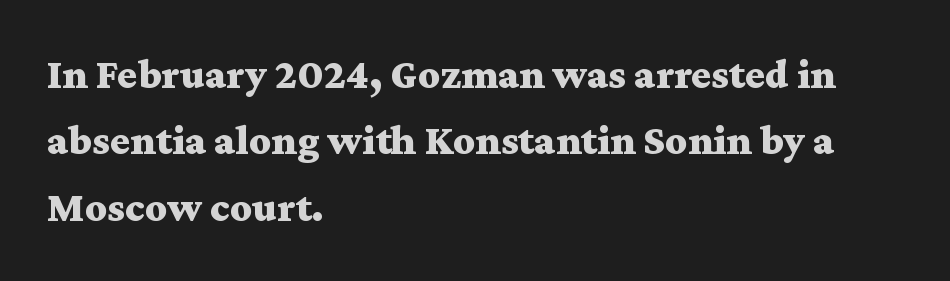
The passage shown is typed in a proportional face where columns would drift. The gaps between neighbouring characters are ordinary and unremarkable. The type sits square on the baseline with zero lean. The baseline area is clear.
